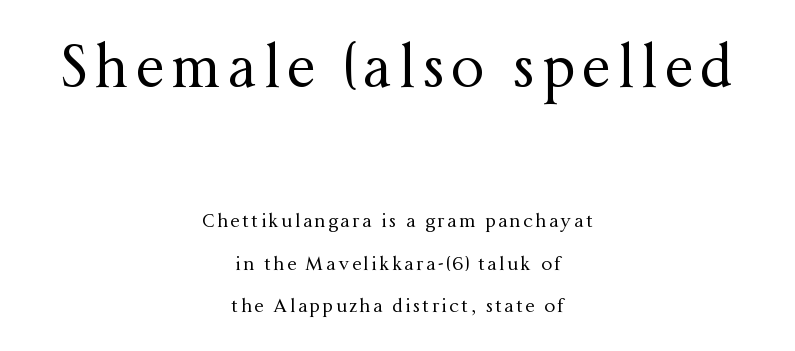
{"serif": "yes", "italic": "no", "bold": "no", "weight": "regular", "width": "normal", "stroke_contrast": "medium", "x_height": "medium", "monospaced": "no", "underline": "no", "align": "center", "line_spacing": "loose", "line_spacing_ratio": 2.25, "larger_block": "first", "size_ratio": 3.05, "glyph_px": 58}
